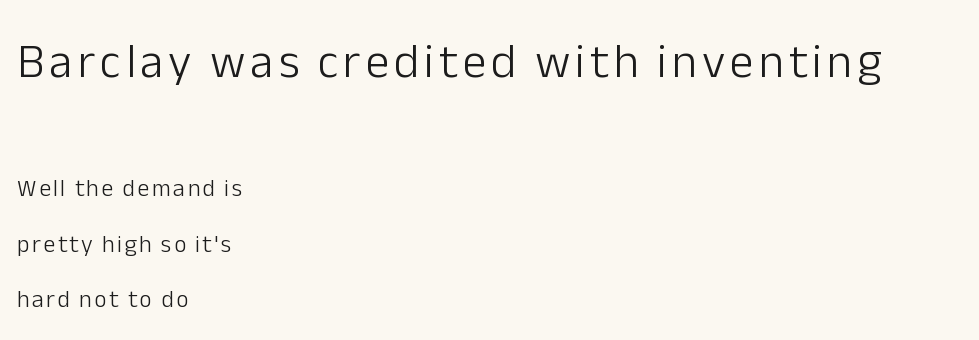
Large over small — that's the arrangement of the two blocks here. Here the designer chose a conventional face with non-uniform glyph widths. Weight: not bold — regular or lighter. The lettering stays uniformly vertical, giving the passage a roman look. Grotesque or geometric, the face here clearly has no serifs.
